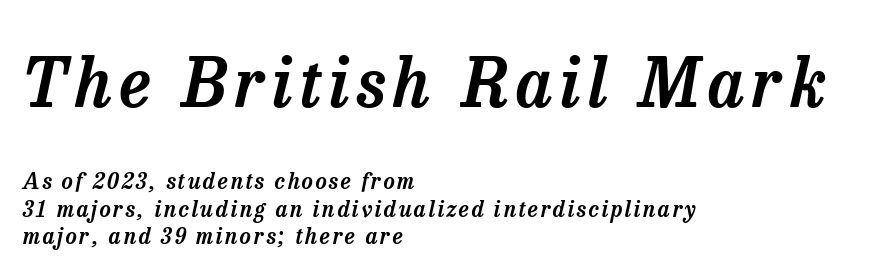
Q: Is the text italic (slanted)? A: Yes, it leans right by about 13 degrees.
Q: Is the typeface a serif or a sans-serif typeface? A: Serif.
Q: Is the text underlined? A: No.
Q: How is the paragraph aligned? A: Left-aligned.
Q: Is the spacing between lines tight, normal or loose? A: Normal.
Q: Which block of text is set in a larger size, the first (top) or the second (bottom)? A: The first (top) one.
Q: Width (condensed, normal, or wide)? A: Normal.
Q: Stroke contrast? A: Low.
Q: x-height? A: Medium.
Q: Monospaced? A: No.
